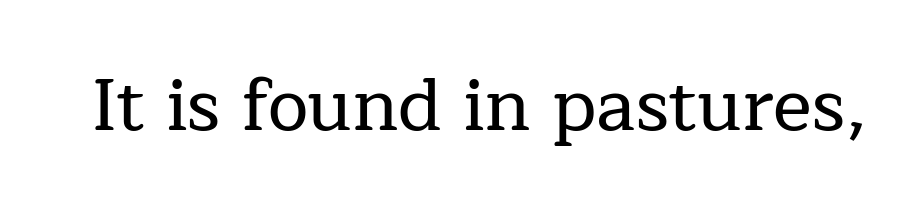
Vertical strokes here are truly vertical. The passage shown is typed in a proportional face where columns would drift. Each row of text sits above clean, open space. Check where the strokes stop: tiny serifs finish them off. Letter spacing: default.
